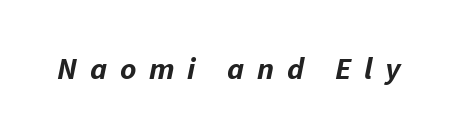
The image shows 31 px bold type, italic (leaning right); set unusually wide letter spacing (+0.41 em), not underlined; low stroke contrast and a medium x-height.
